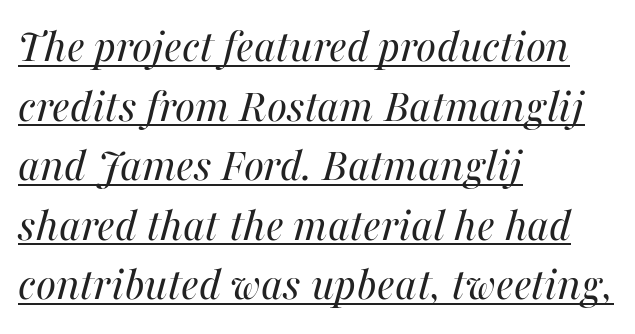
Q: Is the text bold? A: No.
Q: Is the text italic (slanted)? A: Yes, it leans right by about 16 degrees.
Q: Is the text underlined? A: Yes.
Q: How is the paragraph aligned? A: Left-aligned.
Q: Is the spacing between letters normal or unusually wide? A: Normal.
Q: Width (condensed, normal, or wide)? A: Normal.
Q: Stroke contrast? A: Medium.
Q: x-height? A: Medium.
Q: Monospaced? A: No.
